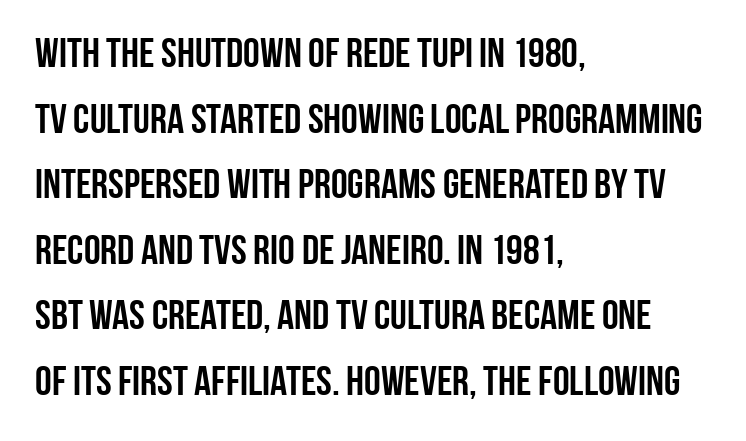
The image shows 42 px condensed sans-serif type, upright; set left-aligned, normal line spacing (1.56x), normal letter spacing, not underlined; low stroke contrast and a large x-height.
